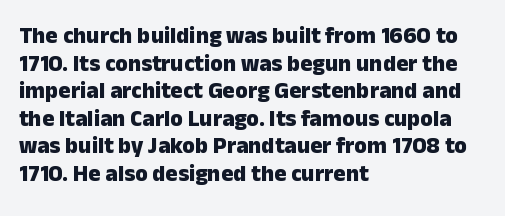
The letters stand upright; this is a roman face. Each word holds together tightly as a unit, with standard inter-letter gaps. Underline: absent. Notice how thick the strokes are: this is what a full bold looks like. The setting favours the left margin, as ordinary paragraphs usually do.
